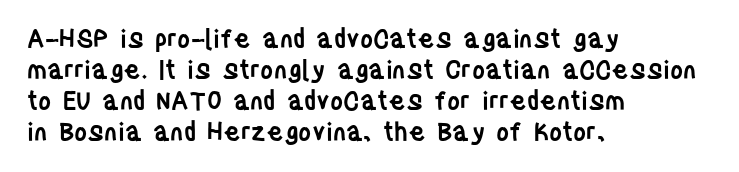
The image shows 25 px text type, upright; set left-aligned, line spacing 1.24x, normal letter spacing, not underlined.
